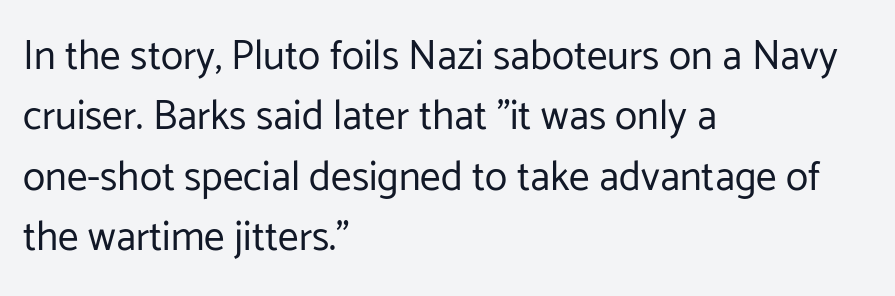
Vertical strokes here are truly vertical. Decoration check: the copy has no underline. The line-height multiplier appears to be the usual default. Each word holds together tightly as a unit, with standard inter-letter gaps.
